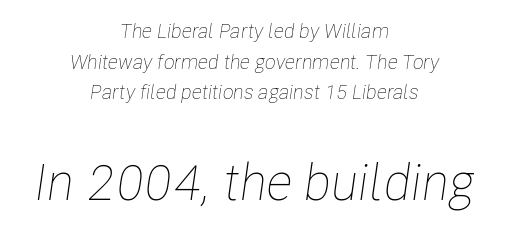
The image shows 51 px thin, condensed type, italic (leaning right); set centered, normal line spacing (1.53x), normal letter spacing, not underlined; the second (bottom) block is 2.55x larger; low stroke contrast and a medium x-height.
